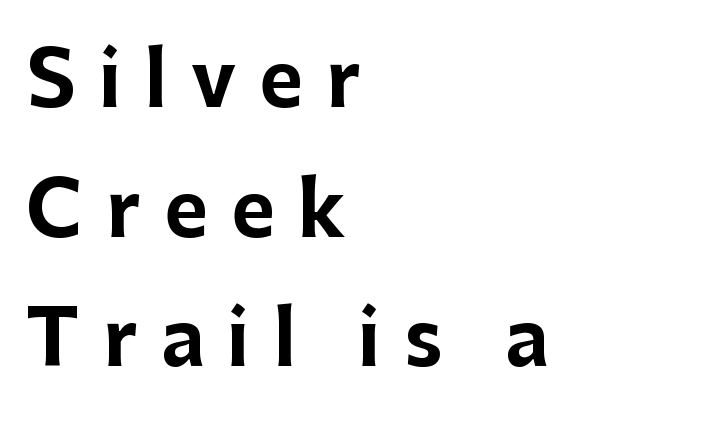
{"serif": "no", "italic": "no", "bold": "yes", "weight": "bold", "width": "normal", "stroke_contrast": "low", "x_height": "medium", "monospaced": "no", "underline": "no", "align": "left", "line_spacing_ratio": 1.73, "letter_spacing": "wide", "letter_spacing_em": 0.31, "glyph_px": 75}
